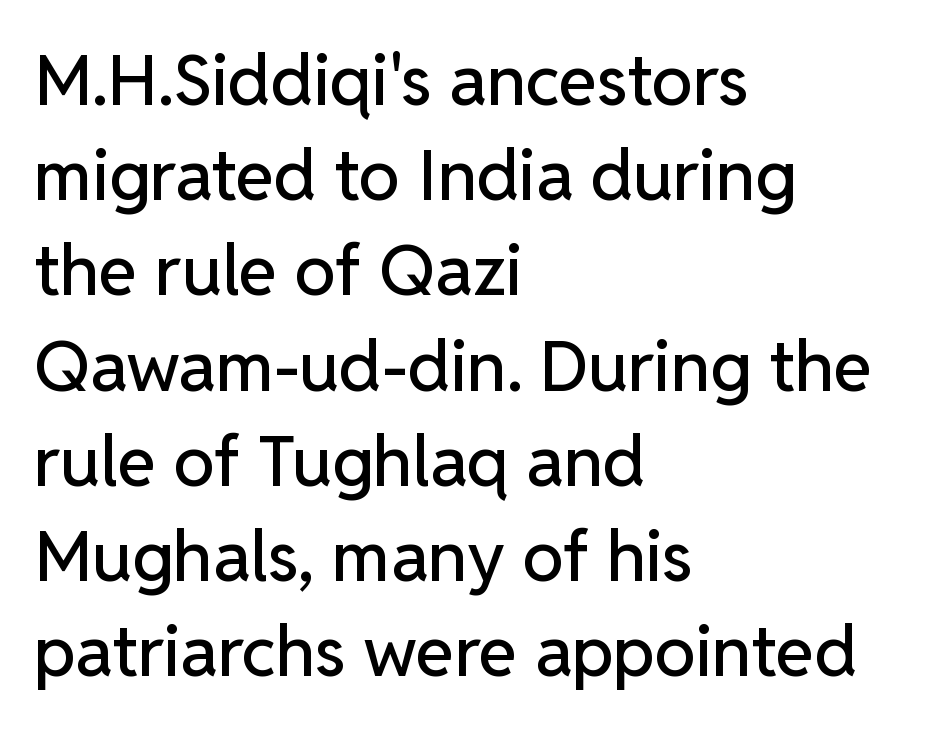
The image shows 70 px sans-serif type, upright; set left-aligned, normal line spacing (1.36x), normal letter spacing, not underlined; low stroke contrast and a medium x-height.
